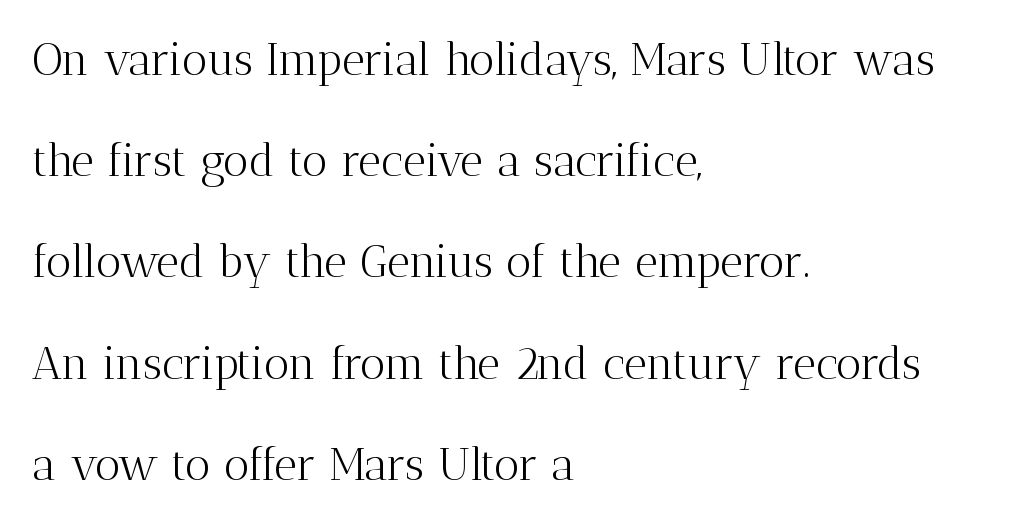
{"serif": "yes", "italic": "no", "bold": "no", "weight": "light", "width": "normal", "stroke_contrast": "medium", "x_height": "medium", "monospaced": "no", "underline": "no", "align": "left", "line_spacing": "loose", "line_spacing_ratio": 2.25, "letter_spacing": "normal", "letter_spacing_em": 0.0, "glyph_px": 45}
